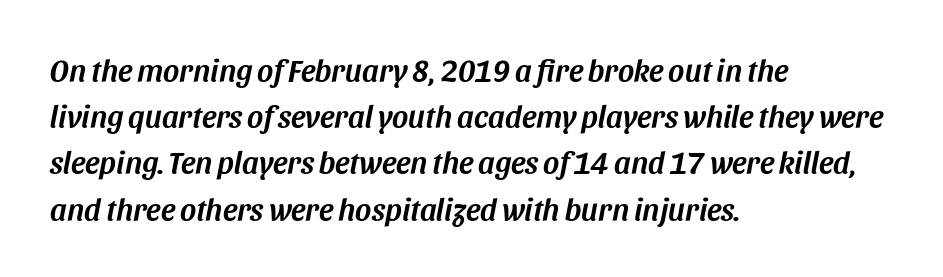
Q: Is the text italic (slanted)? A: Yes, it leans right by about 11 degrees.
Q: Is the text underlined? A: No.
Q: How is the paragraph aligned? A: Left-aligned.
Q: Is the spacing between letters normal or unusually wide? A: Normal.
Q: Is the spacing between lines tight, normal or loose? A: Normal.
Q: Width (condensed, normal, or wide)? A: Normal.
Q: Stroke contrast? A: Medium.
Q: x-height? A: Large.
Q: Monospaced? A: No.
